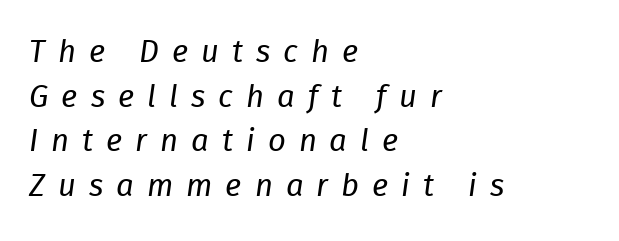
Q: Is the text bold? A: No.
Q: Is the text italic (slanted)? A: Yes, it leans right by about 8 degrees.
Q: Is the text underlined? A: No.
Q: How is the paragraph aligned? A: Left-aligned.
Q: Is the spacing between letters normal or unusually wide? A: Unusually wide.
Q: Is the spacing between lines tight, normal or loose? A: Normal.
Q: Width (condensed, normal, or wide)? A: Normal.
Q: Stroke contrast? A: Low.
Q: x-height? A: Medium.
Q: Monospaced? A: No.
